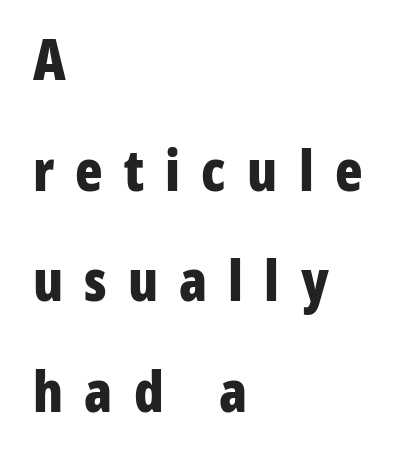
The line texture is sparse and dotted thanks to wide tracking. Every row of glyphs begins at an identical x-position on the left. Strong, thick strokes mark this as bold type. Classification — sans serif.
